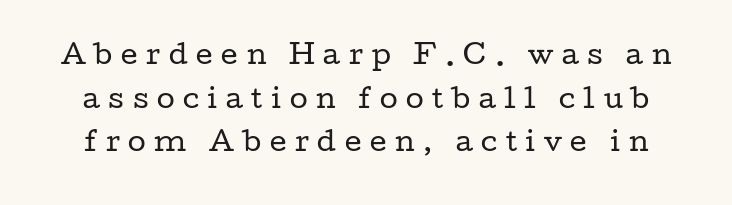
The image shows 26 px text type, upright; set normal line spacing (1.68x), unusually wide letter spacing (+0.33 em), not underlined.
